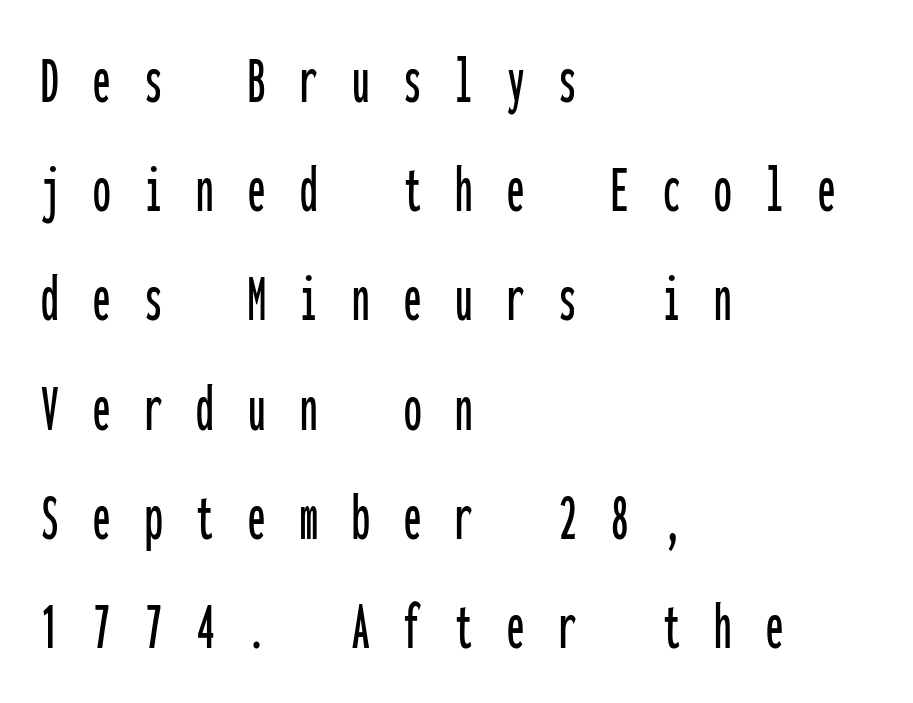
Q: Is the text italic (slanted)? A: No, it is upright.
Q: Is the typeface a serif or a sans-serif typeface? A: Sans-serif.
Q: Is the text underlined? A: No.
Q: How is the paragraph aligned? A: Left-aligned.
Q: Is the spacing between letters normal or unusually wide? A: Unusually wide.
Q: Is the spacing between lines tight, normal or loose? A: Normal.
Q: Width (condensed, normal, or wide)? A: Condensed.
Q: Stroke contrast? A: Low.
Q: x-height? A: Medium.
Q: Monospaced? A: Yes.
